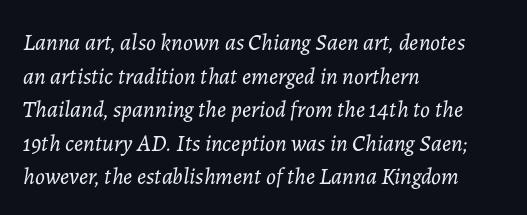
Q: Is the text bold? A: No.
Q: Is the text italic (slanted)? A: Yes, it leans right by about 7 degrees.
Q: Is the text underlined? A: No.
Q: How is the paragraph aligned? A: Left-aligned.
Q: Is the spacing between letters normal or unusually wide? A: Normal.
Q: Is the spacing between lines tight, normal or loose? A: Normal.
